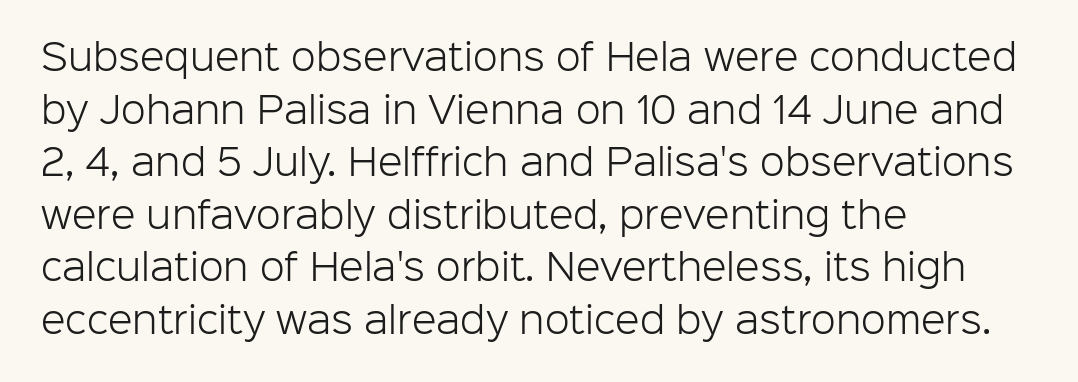
The image shows 36 px light sans-serif type, upright; set left-aligned, normal line spacing (1.46x), normal letter spacing, not underlined; low stroke contrast and a medium x-height.
